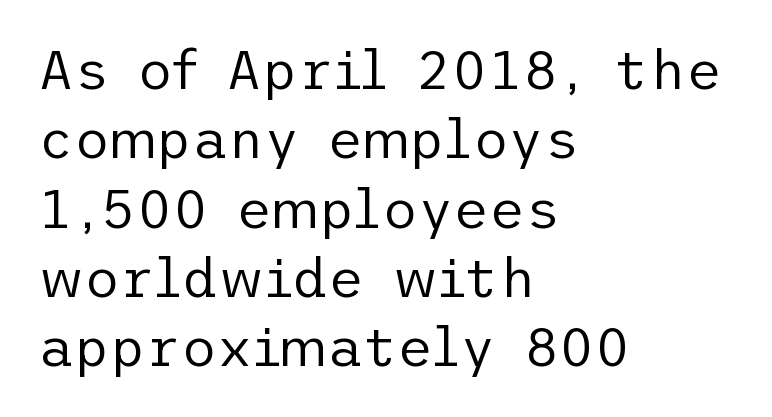
The image shows 55 px regular-weight sans-serif type, upright; set left-aligned, normal line spacing (1.26x), normal letter spacing, not underlined; low stroke contrast and a medium x-height.
